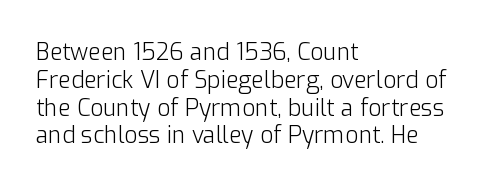
Q: Is the text bold? A: No.
Q: Is the text italic (slanted)? A: No, it is upright.
Q: Is the text underlined? A: No.
Q: How is the paragraph aligned? A: Left-aligned.
Q: Is the spacing between letters normal or unusually wide? A: Normal.
